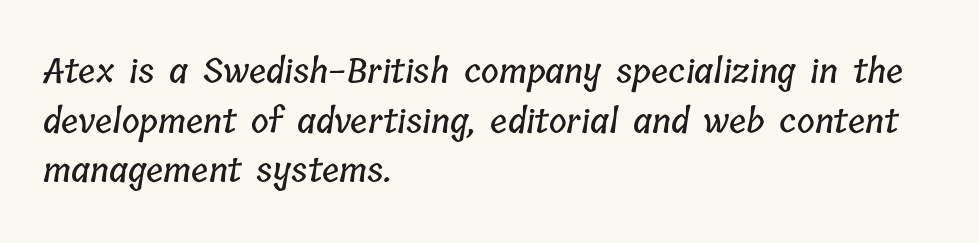
The image shows 34 px condensed type; set left-aligned, normal line spacing (1.46x), normal letter spacing, not underlined; low stroke contrast and a medium x-height.
